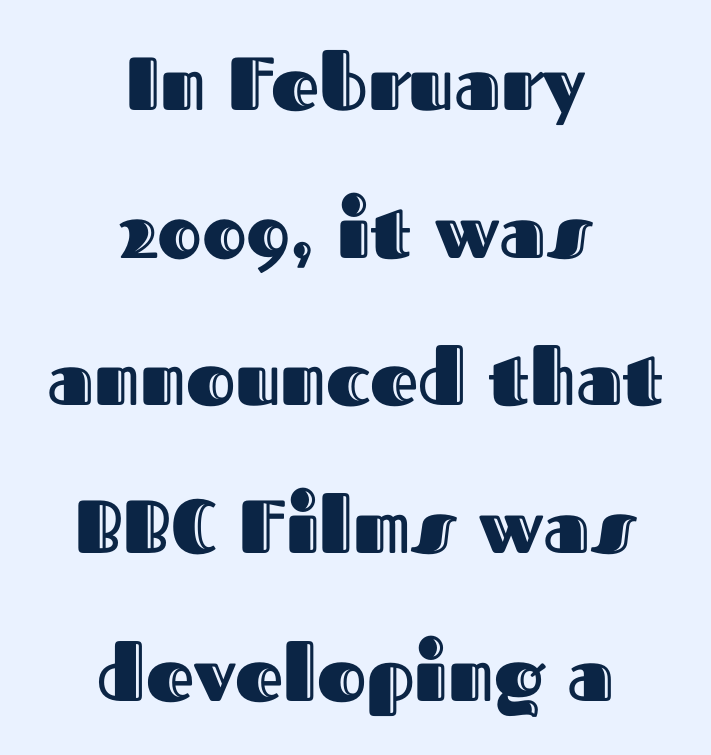
Q: Is the text italic (slanted)? A: No, it is upright.
Q: Is the text underlined? A: No.
Q: How is the paragraph aligned? A: Centered.
Q: Is the spacing between letters normal or unusually wide? A: Normal.
Q: Is the spacing between lines tight, normal or loose? A: Loose.
Q: Width (condensed, normal, or wide)? A: Normal.
Q: x-height? A: Medium.
Q: Monospaced? A: No.
